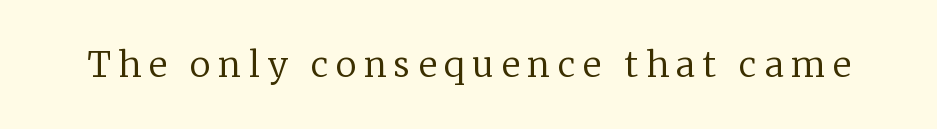
The image shows 35 px regular-weight serif type, upright; set unusually wide letter spacing (+0.22 em), not underlined; low stroke contrast and a medium x-height.
